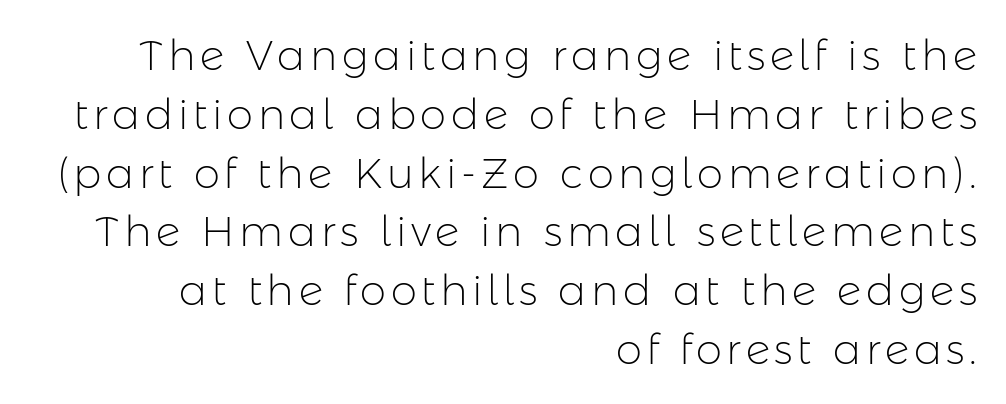
{"serif": "no", "italic": "no", "bold": "no", "weight": "light", "width": "normal", "stroke_contrast": "low", "x_height": "medium", "monospaced": "no", "underline": "no", "align": "right", "line_spacing": "normal", "line_spacing_ratio": 1.4, "glyph_px": 42}
